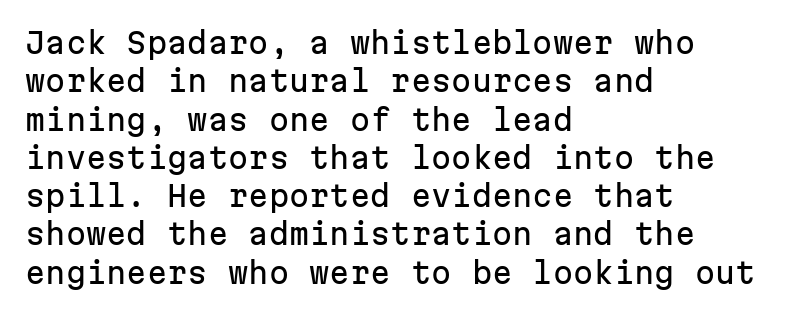
The image shows 29 px sans-serif type, upright, monospaced; set left-aligned, normal line spacing (1.32x), normal letter spacing, not underlined; low stroke contrast and a medium x-height.
